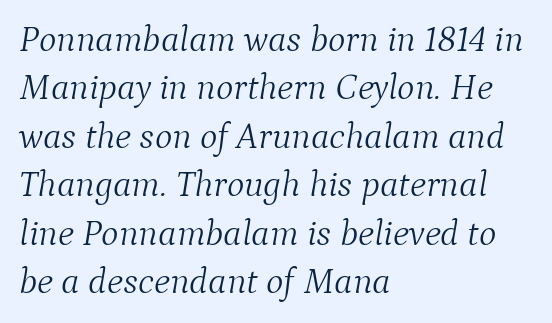
{"serif": "yes", "italic": "yes", "lean": "right", "slant_degrees": 9, "bold": "no", "weight": "light", "width": "normal", "stroke_contrast": "medium", "x_height": "medium", "monospaced": "no", "underline": "no", "align": "left", "line_spacing": "normal", "line_spacing_ratio": 1.31, "letter_spacing": "normal", "letter_spacing_em": 0.0, "glyph_px": 37}
